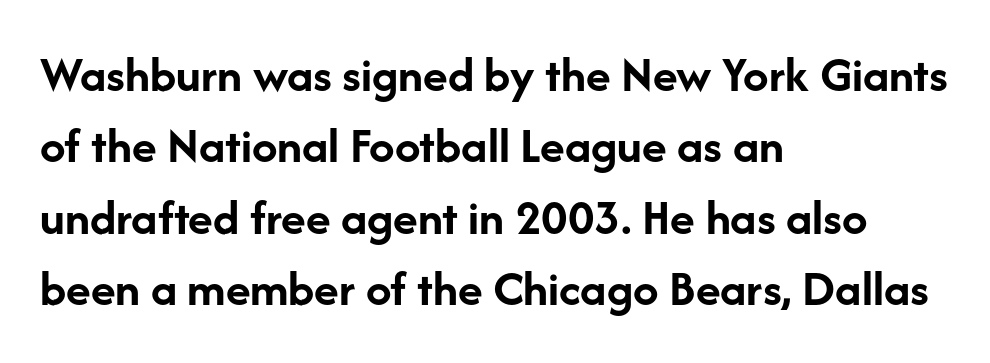
{"serif": "no", "italic": "no", "bold": "yes", "weight": "semibold", "width": "normal", "stroke_contrast": "low", "x_height": "medium", "monospaced": "no", "underline": "no", "align": "left", "line_spacing": "normal", "line_spacing_ratio": 1.4, "letter_spacing": "normal", "letter_spacing_em": 0.0, "glyph_px": 51}
